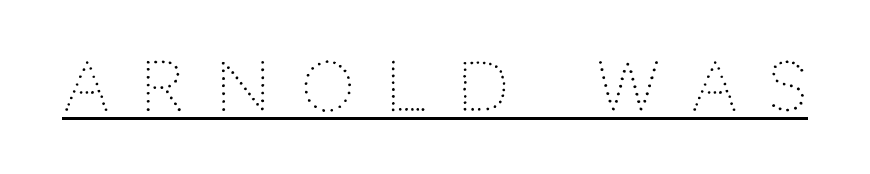
Q: Is the text bold? A: No.
Q: Is the text italic (slanted)? A: No, it is upright.
Q: Is the typeface a serif or a sans-serif typeface? A: Sans-serif.
Q: Is the text underlined? A: Yes.
Q: Is the spacing between letters normal or unusually wide? A: Unusually wide.
Q: Width (condensed, normal, or wide)? A: Normal.
Q: Stroke contrast? A: Low.
Q: x-height? A: Large.
Q: Monospaced? A: No.
